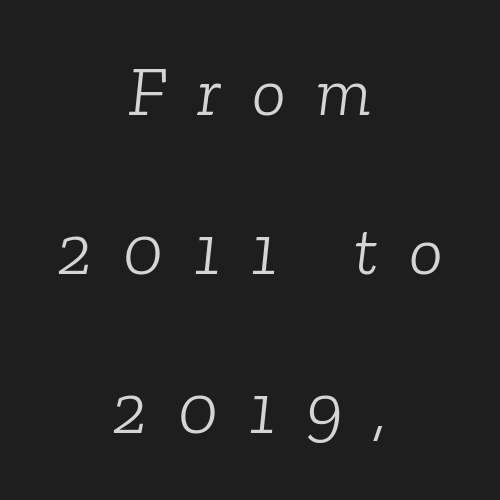
The image shows 71 px light serif type, italic (leaning right); set centered, loose line spacing (2.24x), unusually wide letter spacing (+0.43 em), not underlined; low stroke contrast and a medium x-height.
